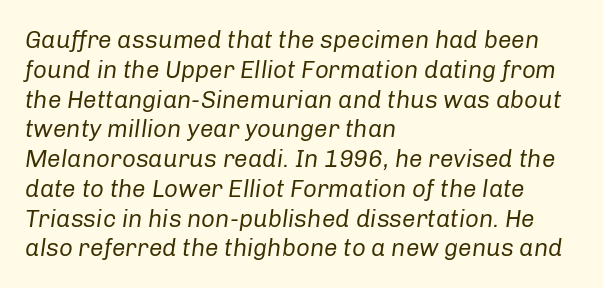
The image shows 24 px text type, italic (leaning right); set left-aligned, line spacing 1.24x, normal letter spacing, not underlined.
